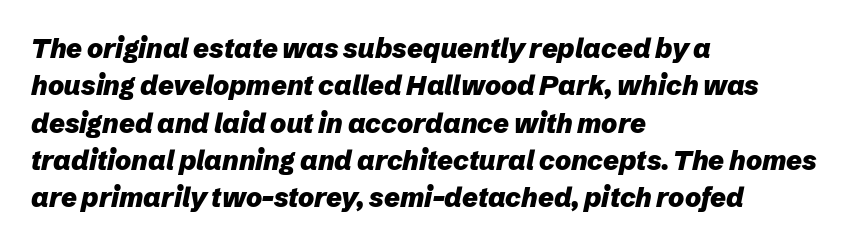
The image shows 27 px bold type, italic (leaning right); set left-aligned, normal line spacing (1.38x), normal letter spacing, not underlined.
